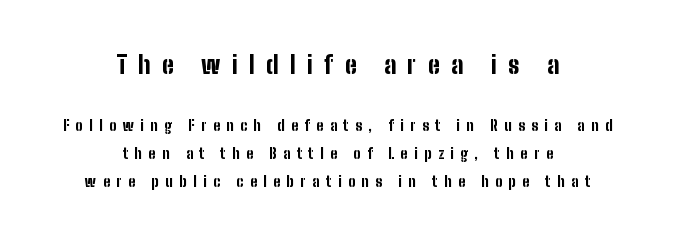
Underlining? Definitely not there. Typeset on center — no edge is straight. These two chunks differ in scale, with the top chunk taking the larger measure. You can tell it's not italic because the verticals are truly vertical. If you measured baseline to baseline, you'd find a long distance. The type is letterspaced generously, with wide tracking.
